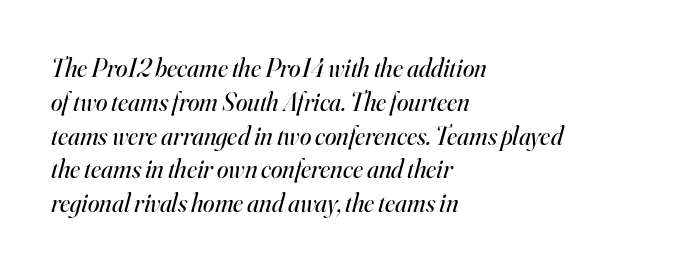
Q: Is the text bold? A: No.
Q: Is the text italic (slanted)? A: Yes, it leans right by about 16 degrees.
Q: Is the text underlined? A: No.
Q: How is the paragraph aligned? A: Left-aligned.
Q: Is the spacing between letters normal or unusually wide? A: Normal.
Q: Is the spacing between lines tight, normal or loose? A: Normal.
